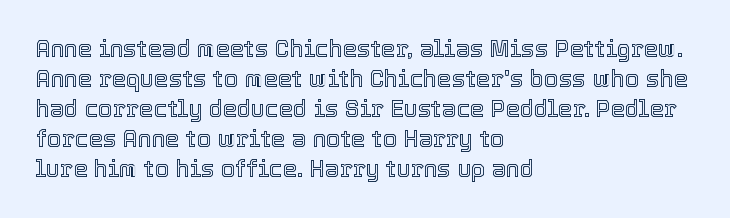
Q: Is the text italic (slanted)? A: No, it is upright.
Q: Is the text underlined? A: No.
Q: How is the paragraph aligned? A: Left-aligned.
Q: Is the spacing between letters normal or unusually wide? A: Normal.
Q: Is the spacing between lines tight, normal or loose? A: Normal.
